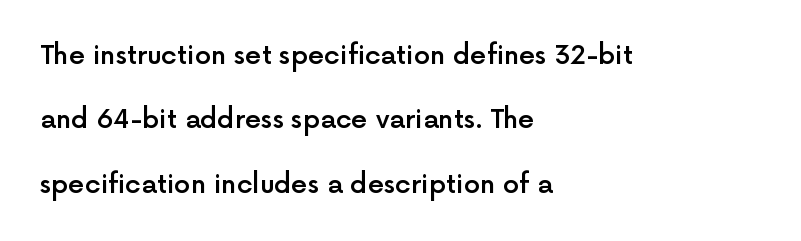
No word sits above an underline. Compared with typical body copy, the letter spacing here is the same. Which margin do the lines hug? The left one — the right edge is uneven. Look at the stroke-to-counter ratio: somewhat heavy, a semibold. The letters stand straight up with perfectly vertical stems. The rendering uses a large line-height, opening up the rows.
